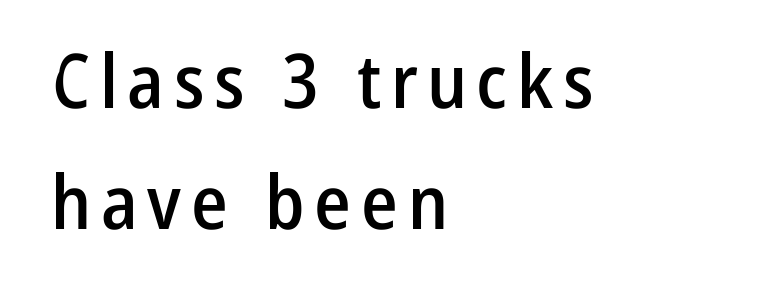
Q: Is the text bold? A: Semi-bold.
Q: Is the text italic (slanted)? A: No, it is upright.
Q: Is the typeface a serif or a sans-serif typeface? A: Sans-serif.
Q: Is the text underlined? A: No.
Q: How is the paragraph aligned? A: Left-aligned.
Q: Is the spacing between lines tight, normal or loose? A: Normal.
Q: Width (condensed, normal, or wide)? A: Condensed.
Q: Stroke contrast? A: Low.
Q: x-height? A: Medium.
Q: Monospaced? A: No.
